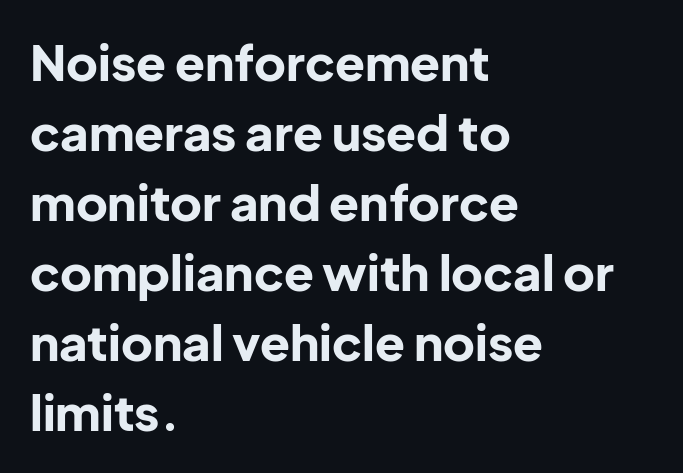
The image shows 49 px bold sans-serif type, upright; set left-aligned, normal line spacing (1.43x), normal letter spacing, not underlined; low stroke contrast and a medium x-height.
